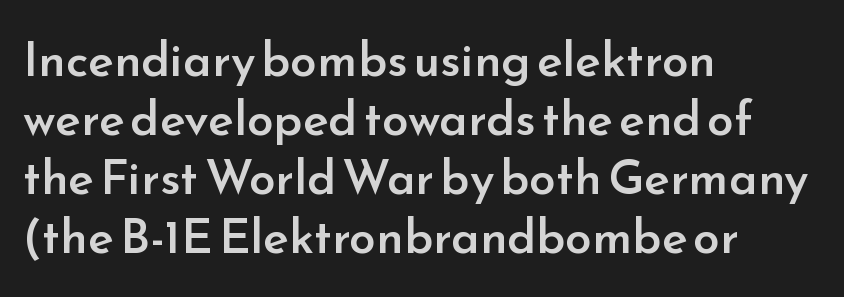
Q: Is the text bold? A: Semi-bold.
Q: Is the text italic (slanted)? A: No, it is upright.
Q: Is the typeface a serif or a sans-serif typeface? A: Sans-serif.
Q: Is the text underlined? A: No.
Q: How is the paragraph aligned? A: Left-aligned.
Q: Is the spacing between letters normal or unusually wide? A: Normal.
Q: Width (condensed, normal, or wide)? A: Normal.
Q: Stroke contrast? A: Low.
Q: x-height? A: Small.
Q: Monospaced? A: No.
